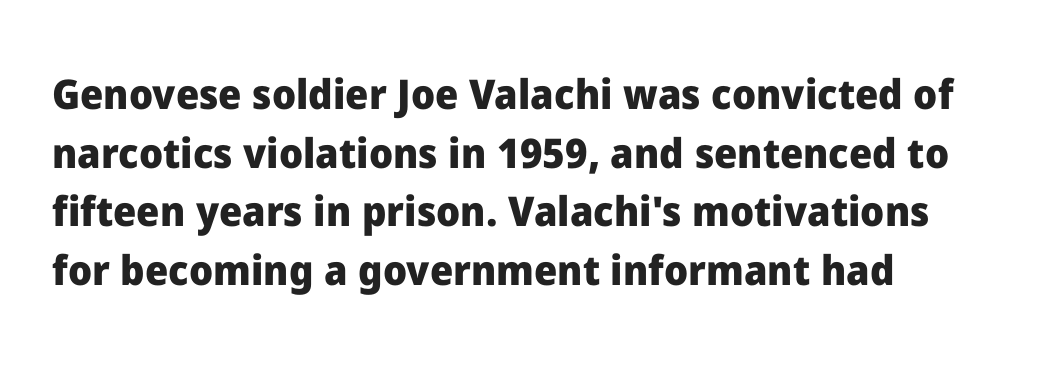
The image shows 41 px heavy sans-serif type, upright; set left-aligned, normal line spacing (1.43x), normal letter spacing, not underlined; low stroke contrast and a medium x-height.
